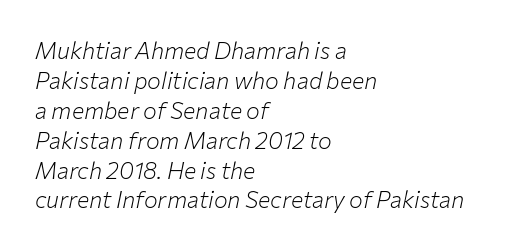
The typesetting does not lean heavy: it is not bold. The string is rendered with underlining switched off. Leading matches the norm, producing a regular column. One-word summary of the alignment: left. Tracking here is standard; glyphs follow each other at the usual distance.
